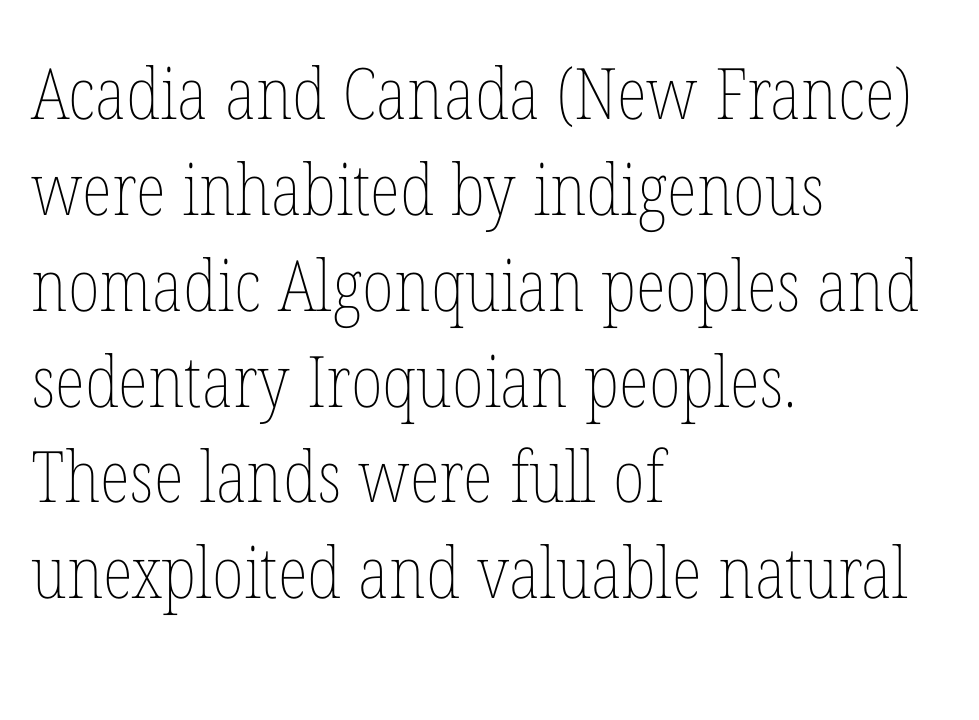
Think of a printed novel: that variable character pitch is what you see here. Think standard paragraph weight, or any step lighter than that. Normally led — the rows are evenly, conventionally spaced. Rule under the text: the space is simply empty. Teacher's note: observe the even left margin — that is flush-left alignment.
